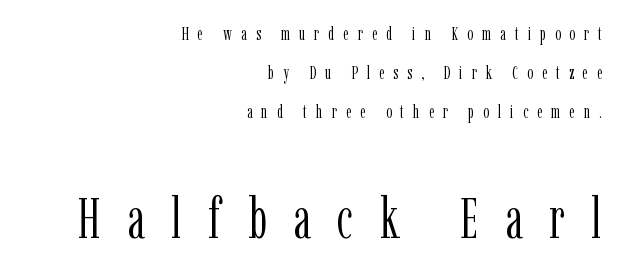
Underlining? Definitely not there. Is this a sans? No — the strokes have serifs. Horizontal bands of white between lines are thick stripes. The letters look calm and open, with moderate or lighter stems.
